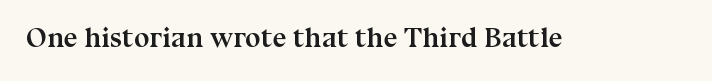
The image shows 28 px semibold serif type, upright; set normal letter spacing, not underlined; medium stroke contrast and a medium x-height.
